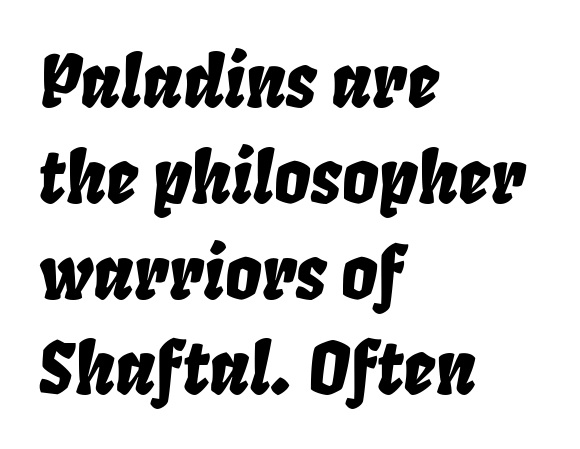
{"italic": "yes", "lean": "right", "slant_degrees": 8, "width": "condensed", "stroke_contrast": "low", "x_height": "large", "monospaced": "no", "underline": "no", "align": "left", "line_spacing": "normal", "line_spacing_ratio": 1.33, "letter_spacing": "normal", "letter_spacing_em": 0.0, "glyph_px": 72}
